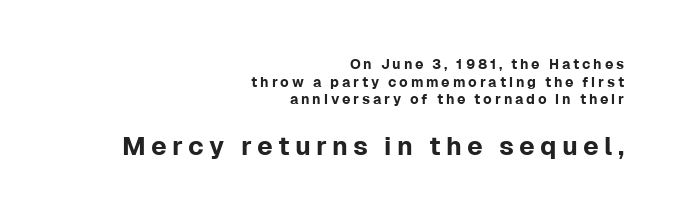
The image shows 26 px text type, upright; set right-aligned, normal line spacing (1.26x), unusually wide letter spacing (+0.2 em), not underlined; the second (bottom) block is 1.86x larger.
